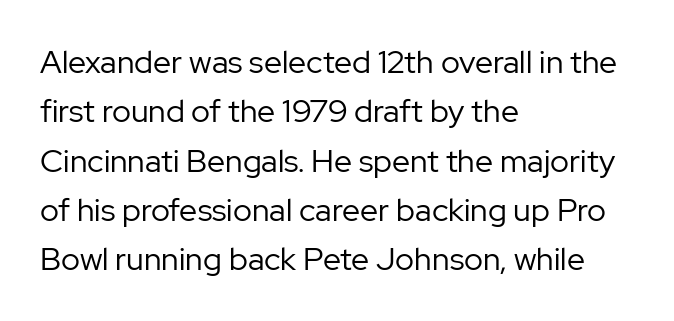
{"serif": "no", "italic": "no", "bold": "no", "weight": "regular", "width": "normal", "stroke_contrast": "low", "x_height": "medium", "monospaced": "no", "underline": "no", "align": "left", "line_spacing": "normal", "line_spacing_ratio": 1.54, "letter_spacing": "normal", "letter_spacing_em": 0.0, "glyph_px": 32}
